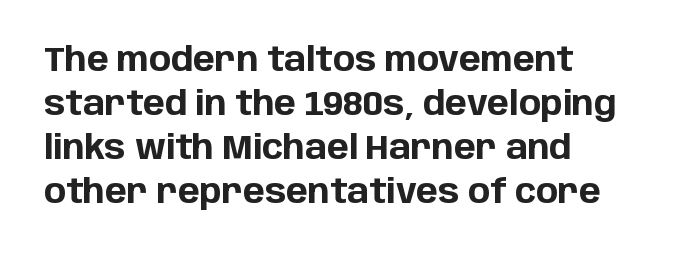
The image shows 33 px bold sans-serif type, upright; set left-aligned, normal line spacing (1.33x), normal letter spacing, not underlined; low stroke contrast and a large x-height.
